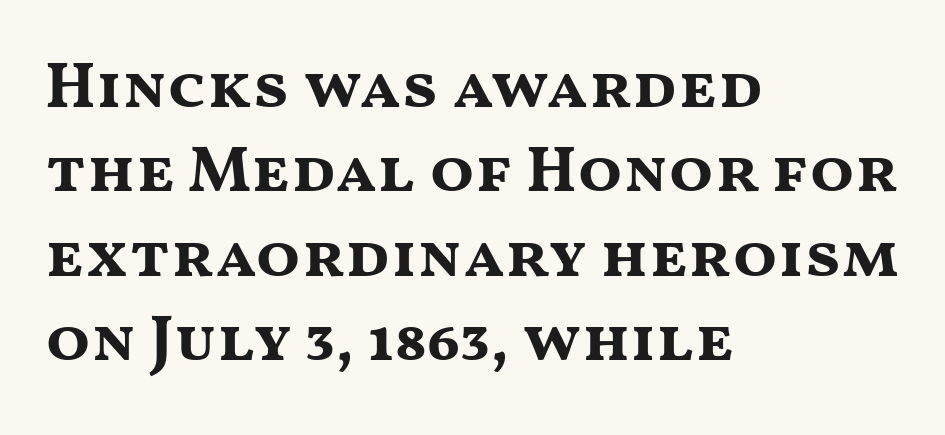
Quick note: not italic, upright. Varying glyph widths throughout — classic text-font behaviour. Each row of text sits above clean, open space. The characters display no serif detailing; their extremities are plain.
